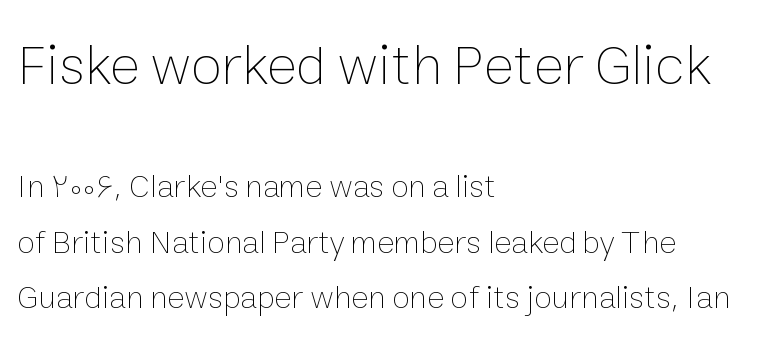
Has an underline been added? It has not. The passage is arranged the way most books set body copy — flush left. Unlike italic type, these characters show no tilt at all. Vertically, the passage feels balanced, rows spaced as you'd expect. The letters advance in unequal steps, a hallmark of proportional type.
